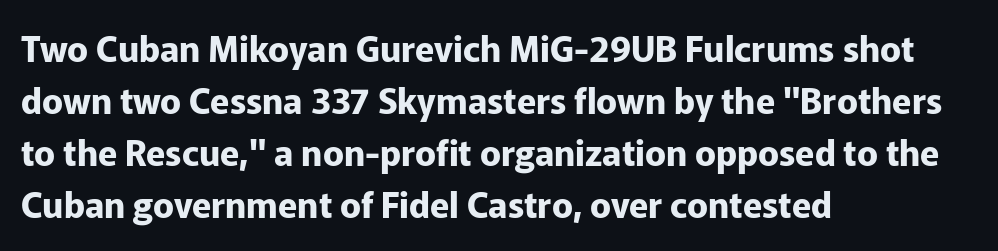
Q: Is the text bold? A: Yes.
Q: Is the text italic (slanted)? A: No, it is upright.
Q: Is the typeface a serif or a sans-serif typeface? A: Sans-serif.
Q: Is the text underlined? A: No.
Q: How is the paragraph aligned? A: Left-aligned.
Q: Is the spacing between letters normal or unusually wide? A: Normal.
Q: Is the spacing between lines tight, normal or loose? A: Normal.
Q: Width (condensed, normal, or wide)? A: Normal.
Q: Stroke contrast? A: Low.
Q: x-height? A: Medium.
Q: Monospaced? A: No.
